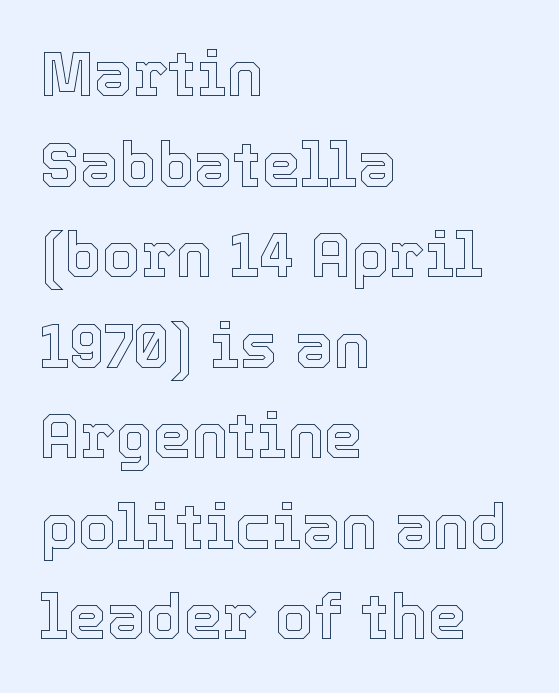
Standard letterfit; no display-style spreading of the glyphs. The axis of the letterforms is exactly vertical. Only glyphs here, with clear space below each row. This sample is left-justified, so line endings fall wherever the words run out.
